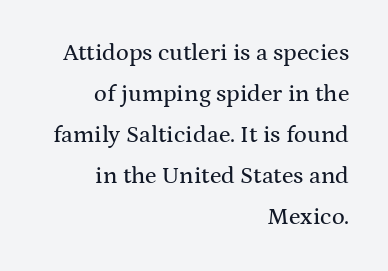
{"italic": "no", "underline": "no", "align": "right", "line_spacing_ratio": 1.71, "letter_spacing": "normal", "letter_spacing_em": 0.0, "glyph_px": 24}
